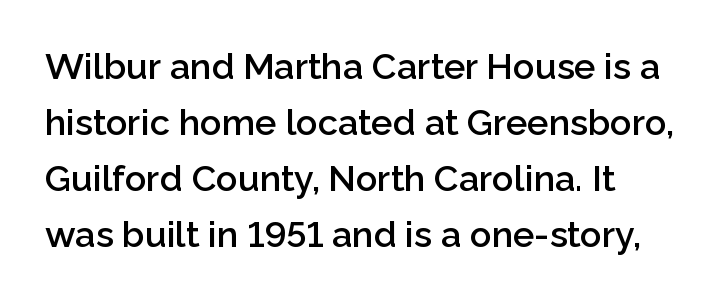
The rendering uses natural spacing where letterforms have individual widths. The passage is arranged the way most books set body copy — flush left. The letters are semibold — heavier than regular but short of a full bold. Tracking here is standard; glyphs follow each other at the usual distance. The foot of each line stays bare and open.
